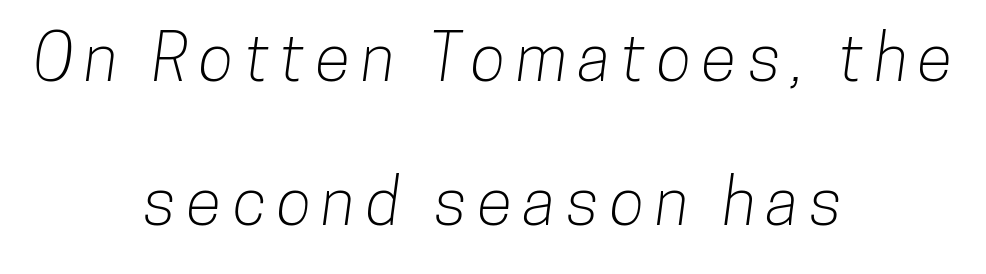
Each line is balanced around a shared central axis. Words float on clear page, feet unadorned. Leading is clearly above the norm, producing a sparse column. Do the characters align in a grid? No, the font is proportional. Serif or sans? Sans — the stroke terminals are bare.
